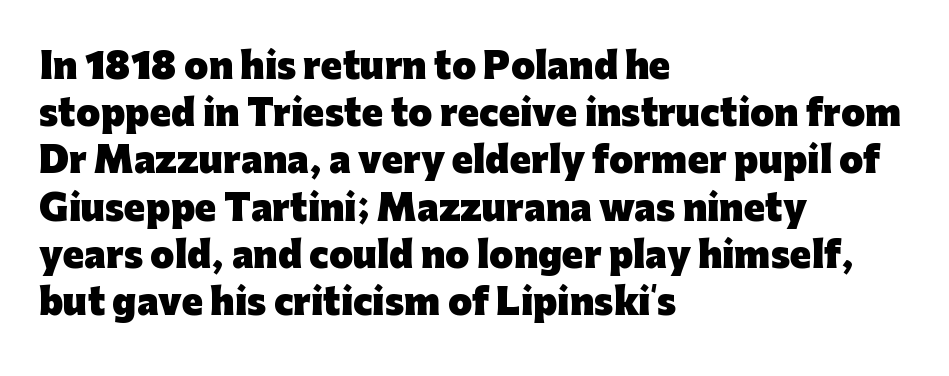
The image shows 35 px heavy sans-serif type, upright; set left-aligned, normal line spacing (1.35x), normal letter spacing, not underlined; low stroke contrast and a medium x-height.
